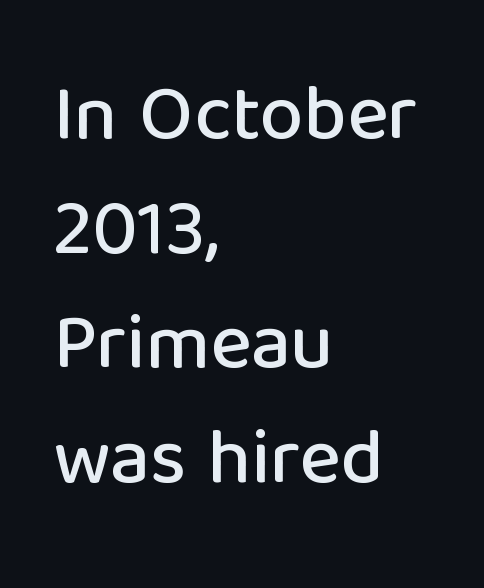
{"serif": "no", "italic": "no", "width": "normal", "stroke_contrast": "low", "x_height": "medium", "monospaced": "no", "underline": "no", "align": "left", "line_spacing": "normal", "line_spacing_ratio": 1.47, "letter_spacing": "normal", "letter_spacing_em": 0.0, "glyph_px": 78}
